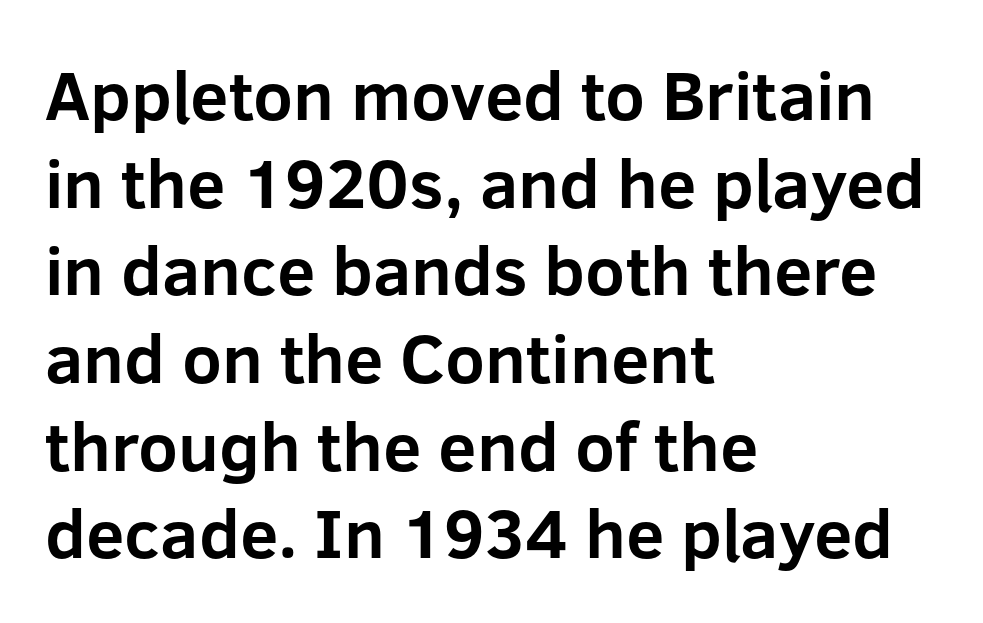
{"serif": "no", "italic": "no", "bold": "yes", "weight": "bold", "width": "normal", "stroke_contrast": "low", "x_height": "medium", "monospaced": "no", "underline": "no", "align": "left", "line_spacing": "normal", "line_spacing_ratio": 1.27, "letter_spacing": "normal", "letter_spacing_em": 0.0, "glyph_px": 69}
